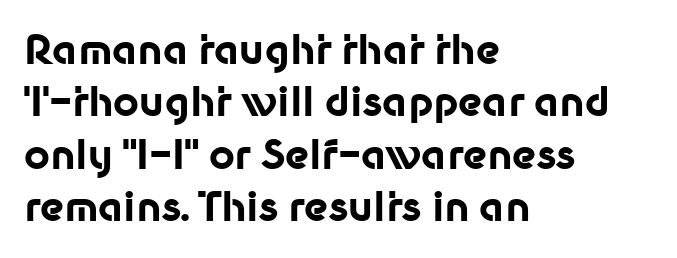
Q: Is the text bold? A: Yes.
Q: Is the text italic (slanted)? A: No, it is upright.
Q: Is the typeface a serif or a sans-serif typeface? A: Sans-serif.
Q: Is the text underlined? A: No.
Q: How is the paragraph aligned? A: Left-aligned.
Q: Is the spacing between letters normal or unusually wide? A: Normal.
Q: Is the spacing between lines tight, normal or loose? A: Normal.
Q: Width (condensed, normal, or wide)? A: Normal.
Q: Stroke contrast? A: Low.
Q: x-height? A: Medium.
Q: Monospaced? A: No.
